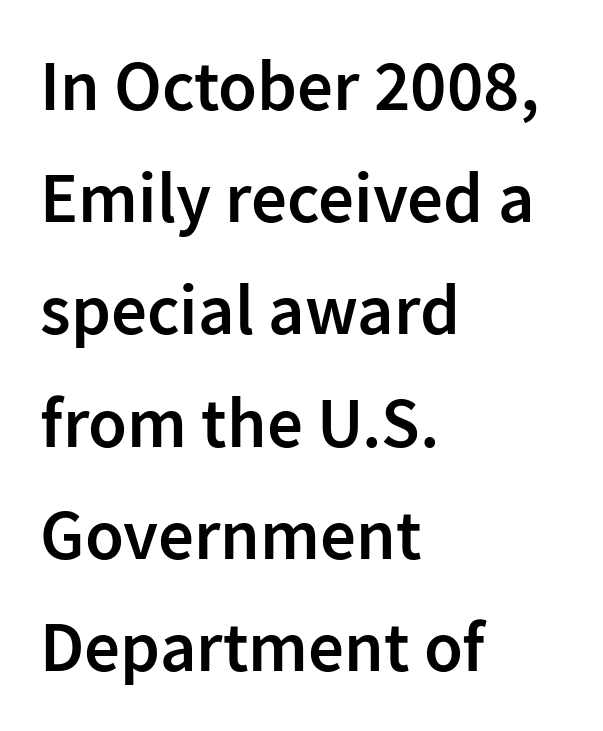
Q: Is the text bold? A: Semi-bold.
Q: Is the text italic (slanted)? A: No, it is upright.
Q: Is the typeface a serif or a sans-serif typeface? A: Sans-serif.
Q: Is the text underlined? A: No.
Q: How is the paragraph aligned? A: Left-aligned.
Q: Is the spacing between letters normal or unusually wide? A: Normal.
Q: Is the spacing between lines tight, normal or loose? A: Normal.
Q: Width (condensed, normal, or wide)? A: Normal.
Q: Stroke contrast? A: Low.
Q: x-height? A: Medium.
Q: Monospaced? A: No.
